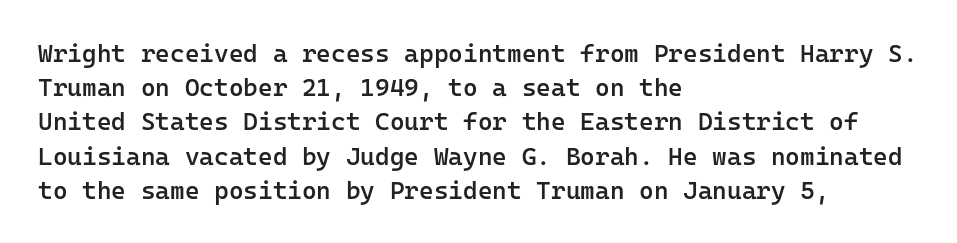
Q: Is the text bold? A: Semi-bold.
Q: Is the text italic (slanted)? A: No, it is upright.
Q: Is the text underlined? A: No.
Q: How is the paragraph aligned? A: Left-aligned.
Q: Is the spacing between letters normal or unusually wide? A: Normal.
Q: Is the spacing between lines tight, normal or loose? A: Normal.
